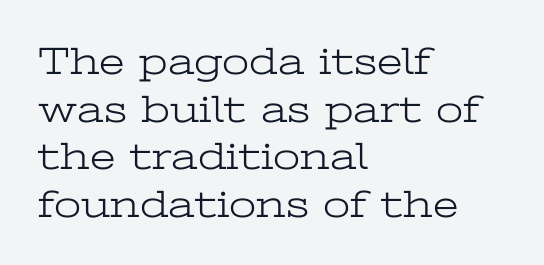
{"serif": "yes", "italic": "no", "bold": "no", "weight": "light", "width": "wide", "stroke_contrast": "low", "x_height": "medium", "monospaced": "no", "underline": "no", "align": "left", "line_spacing_ratio": 1.22, "letter_spacing": "normal", "letter_spacing_em": 0.0, "glyph_px": 39}
